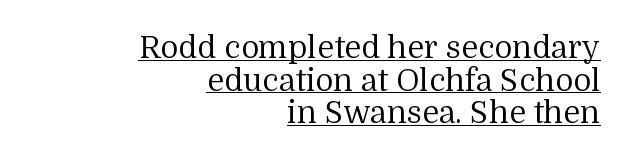
{"serif": "yes", "italic": "no", "bold": "no", "weight": "regular", "width": "normal", "stroke_contrast": "medium", "x_height": "medium", "monospaced": "no", "underline": "yes", "align": "right", "line_spacing": "tight", "line_spacing_ratio": 1.05, "letter_spacing": "normal", "letter_spacing_em": 0.0, "glyph_px": 31}
